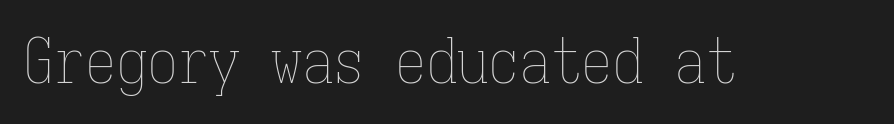
The axis of the letterforms is exactly vertical. Weight: not bold — regular or lighter. The rendering uses typewriter-style spacing with identical character cells. Plain, unruled lines of type. This sample uses plain, unmodified letter spacing.
